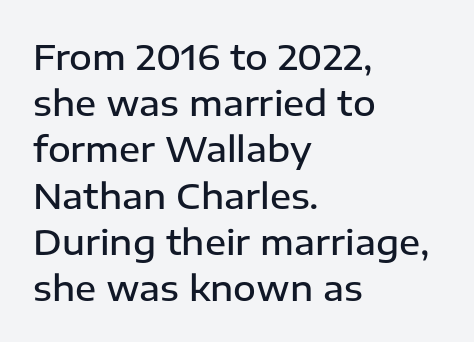
{"serif": "no", "italic": "no", "bold": "semi", "weight": "semibold", "width": "normal", "stroke_contrast": "low", "x_height": "medium", "monospaced": "no", "underline": "no", "align": "left", "line_spacing": "normal", "line_spacing_ratio": 1.32, "letter_spacing": "normal", "letter_spacing_em": 0.0, "glyph_px": 35}
